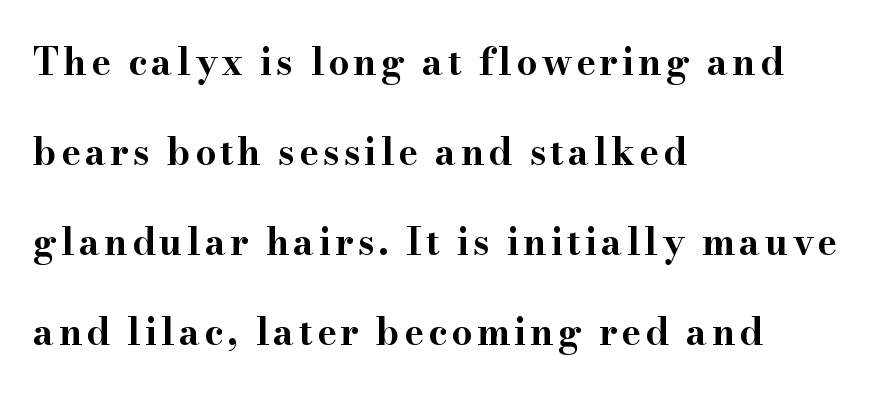
{"serif": "yes", "italic": "no", "bold": "yes", "weight": "bold", "width": "wide", "stroke_contrast": "high", "x_height": "small", "monospaced": "no", "underline": "no", "align": "left", "line_spacing": "loose", "line_spacing_ratio": 2.43, "glyph_px": 37}
